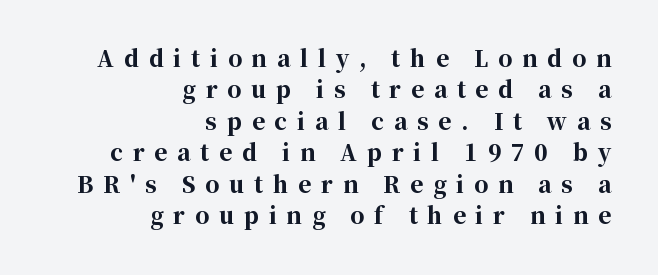
The image shows 22 px bold type, upright; set right-aligned, normal line spacing (1.43x), unusually wide letter spacing (+0.45 em), not underlined.
